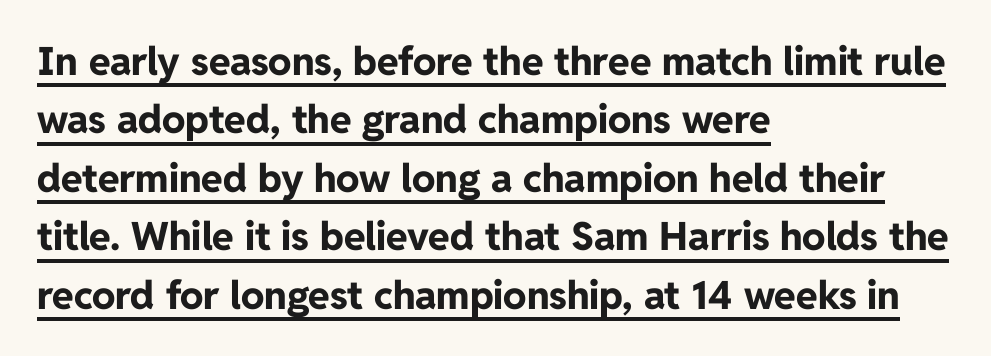
{"serif": "no", "italic": "no", "bold": "yes", "weight": "bold", "width": "normal", "stroke_contrast": "low", "x_height": "medium", "monospaced": "no", "underline": "yes", "align": "left", "line_spacing": "normal", "line_spacing_ratio": 1.5, "letter_spacing": "normal", "letter_spacing_em": 0.0, "glyph_px": 39}
